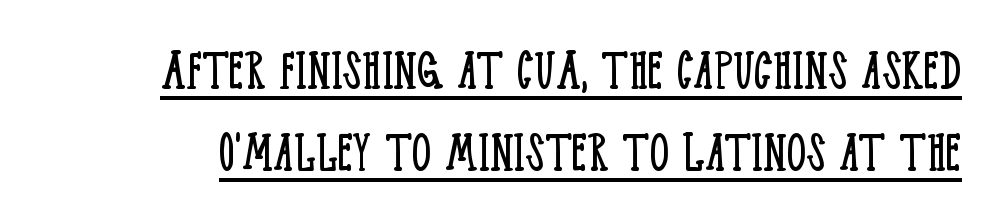
A typesetter would call this proportional, since set widths differ per character. Horizontal bands of white between lines are of average thickness. Each line of the rendering has a horizontal stroke beneath the glyphs. Caption: standard tracking, unaltered. Style check: upright. Is the stroke heavy? The answer is a plain regular-or-lighter.
